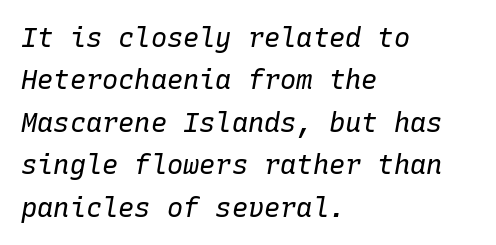
Q: Is the text bold? A: No.
Q: Is the text italic (slanted)? A: Yes, it leans right by about 10 degrees.
Q: Is the text underlined? A: No.
Q: How is the paragraph aligned? A: Left-aligned.
Q: Is the spacing between letters normal or unusually wide? A: Normal.
Q: Is the spacing between lines tight, normal or loose? A: Normal.
